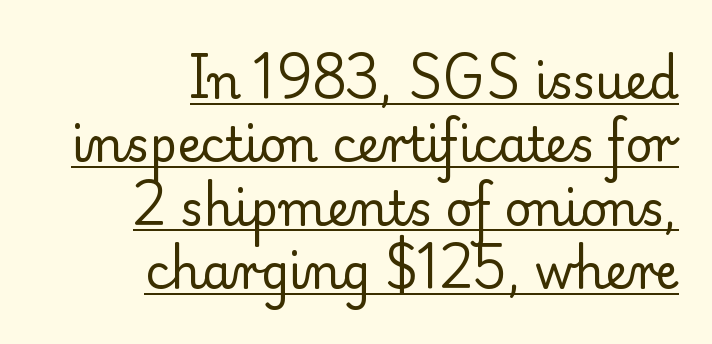
The image shows 47 px regular-weight serif type, upright; set right-aligned, normal line spacing (1.35x), normal letter spacing, underlined; low stroke contrast and a small x-height.
